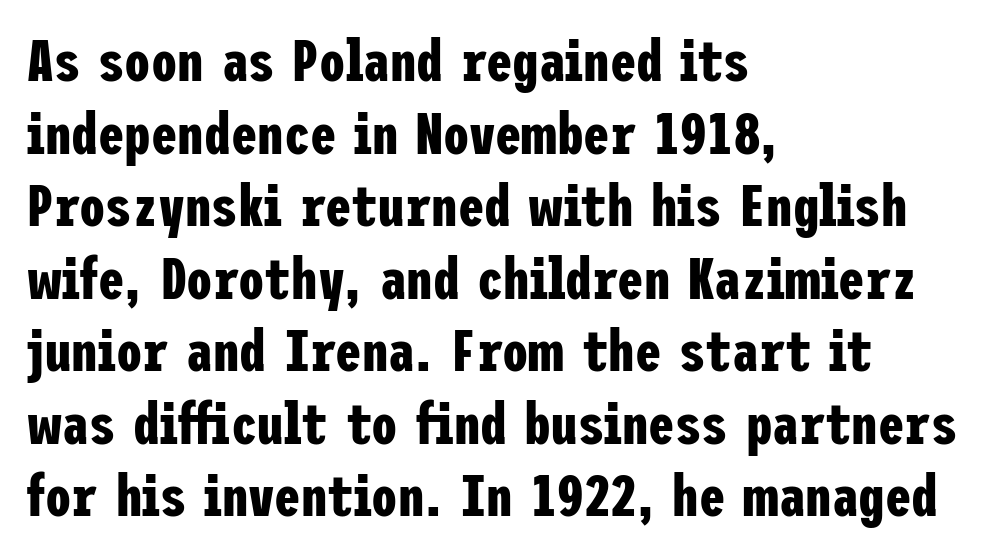
Type style note: lacks serifs. A roman cut, with each character standing at attention. How heavy is the stroke? Heavy — this is a bold. The zone under the glyphs is completely vacant.
